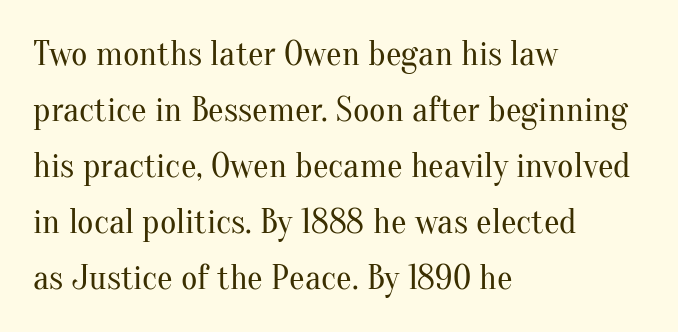
The image shows 35 px regular-weight serif type, upright; set left-aligned, normal line spacing (1.6x), normal letter spacing, not underlined; medium stroke contrast and a small x-height.
